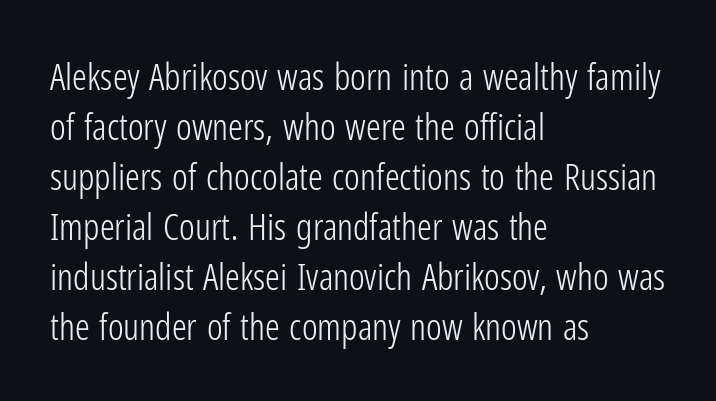
{"serif": "no", "italic": "no", "bold": "no", "weight": "light", "width": "condensed", "stroke_contrast": "low", "x_height": "medium", "monospaced": "no", "underline": "no", "align": "left", "line_spacing": "normal", "line_spacing_ratio": 1.35, "letter_spacing": "normal", "letter_spacing_em": 0.0, "glyph_px": 37}
